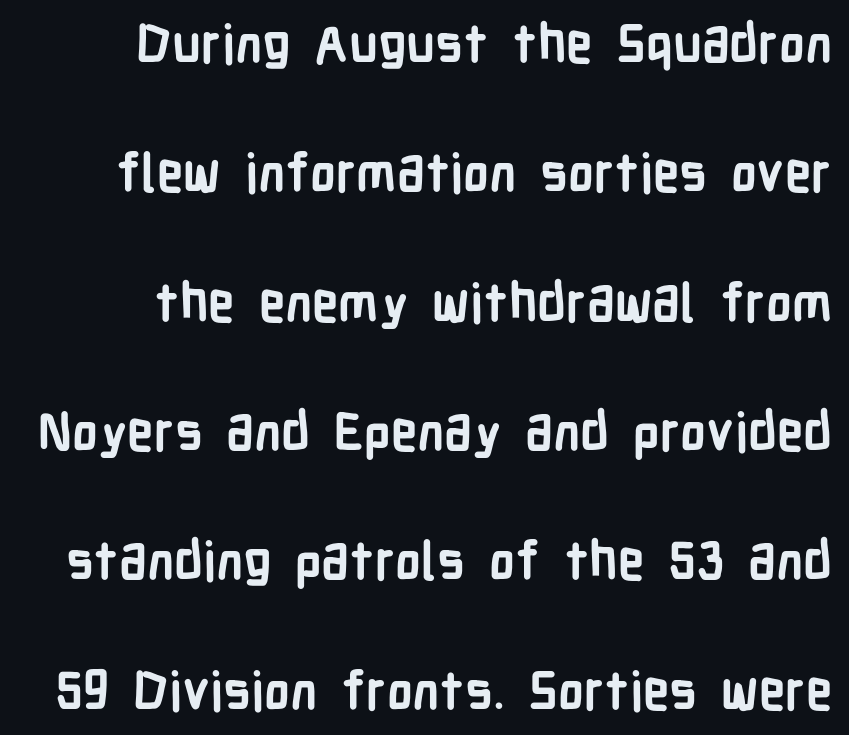
Q: Is the text bold? A: Yes.
Q: Is the text italic (slanted)? A: No, it is upright.
Q: Is the typeface a serif or a sans-serif typeface? A: Sans-serif.
Q: Is the text underlined? A: No.
Q: Is the spacing between letters normal or unusually wide? A: Normal.
Q: Is the spacing between lines tight, normal or loose? A: Loose.
Q: Width (condensed, normal, or wide)? A: Condensed.
Q: Stroke contrast? A: Low.
Q: x-height? A: Medium.
Q: Monospaced? A: No.
